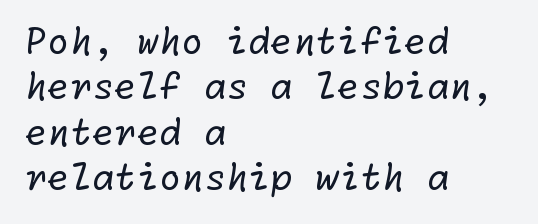
Line spacing here is normal. The font sits on the lighter half of the weight spectrum, regular included. Classification — sans serif. This rendering leaves character spacing at its baseline value. A student would call this left alignment; a typographer would say flush left, rag right.
